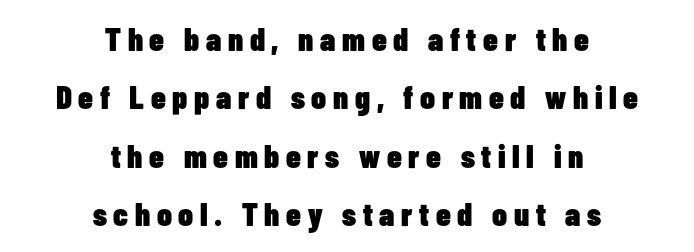
These lines stack symmetrically, like a column narrowing and widening about its center. The face used here is proportionally spaced, like ordinary book or web type. No word sits above an underline. Nothing sits at the stroke ends, so this counts as sans-serif. You could only call the tracking loose — the letters float apart. Strong, thick strokes mark this as bold type.
